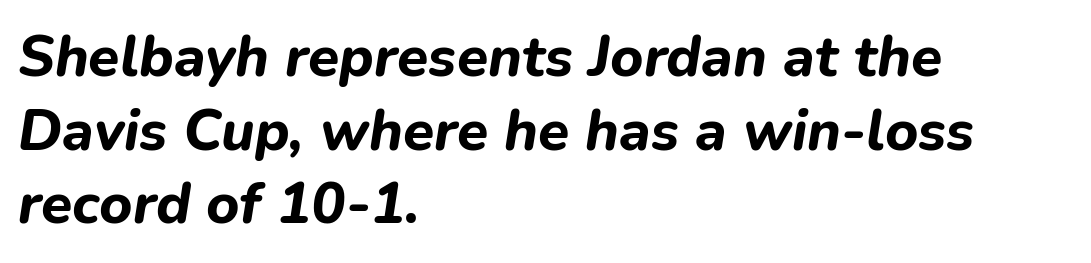
{"italic": "yes", "lean": "right", "slant_degrees": 9, "bold": "yes", "weight": "bold", "width": "normal", "stroke_contrast": "low", "x_height": "medium", "monospaced": "no", "underline": "no", "align": "left", "line_spacing": "normal", "line_spacing_ratio": 1.29, "letter_spacing": "normal", "letter_spacing_em": 0.0, "glyph_px": 57}
